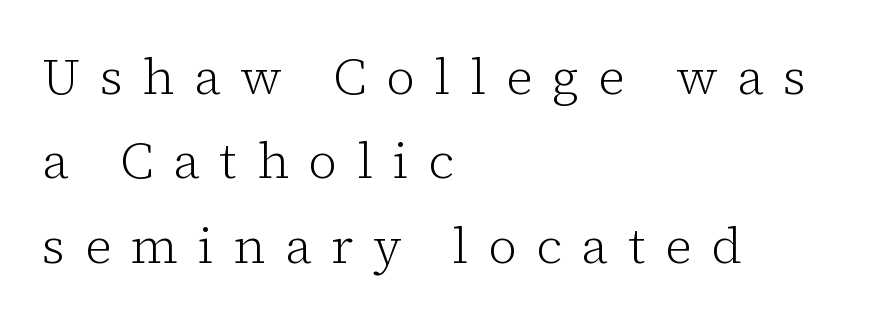
The image shows 50 px light serif type, upright; set left-aligned, normal line spacing (1.69x), unusually wide letter spacing (+0.39 em), not underlined; low stroke contrast and a medium x-height.
